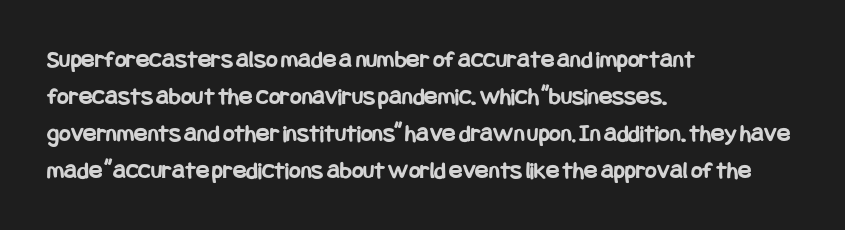
The image shows 25 px bold type, upright; set left-aligned, normal line spacing (1.48x), normal letter spacing, not underlined.
